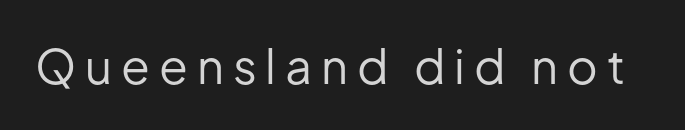
The image shows 47 px regular-weight sans-serif type, upright; set not underlined; low stroke contrast and a medium x-height.
